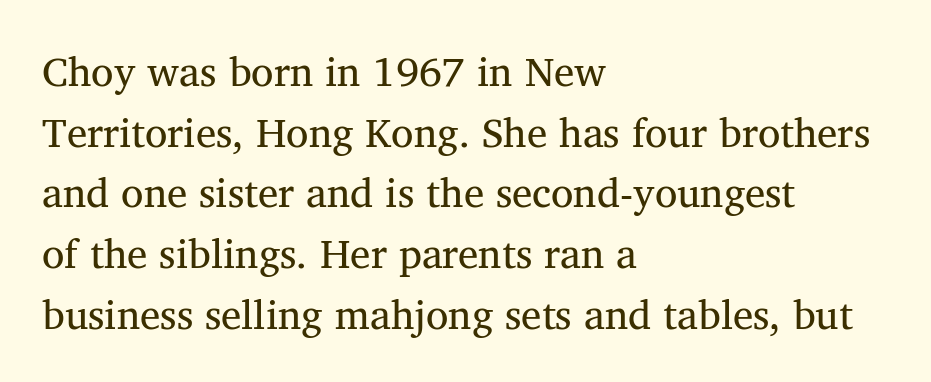
Tracking value appears to be zero — textbook default spacing. Letters rest on an invisible, unmarked baseline. Quick note: interline space is typical. The typesetter chose a ragged-right arrangement here.
